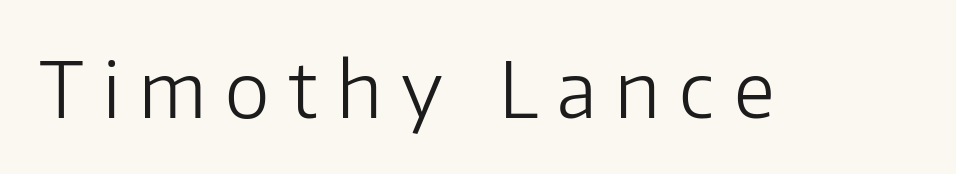
{"serif": "no", "italic": "no", "bold": "no", "weight": "light", "width": "normal", "stroke_contrast": "low", "x_height": "medium", "monospaced": "no", "underline": "no", "letter_spacing": "wide", "letter_spacing_em": 0.25, "glyph_px": 76}
